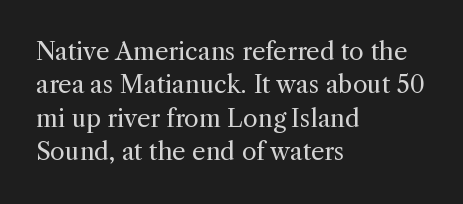
Q: Is the text bold? A: No.
Q: Is the text italic (slanted)? A: No, it is upright.
Q: Is the text underlined? A: No.
Q: How is the paragraph aligned? A: Left-aligned.
Q: Is the spacing between letters normal or unusually wide? A: Normal.
Q: Is the spacing between lines tight, normal or loose? A: Normal.
